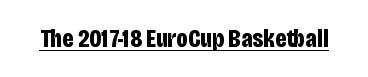
The image shows 26 px bold type, upright; set normal letter spacing, underlined.
